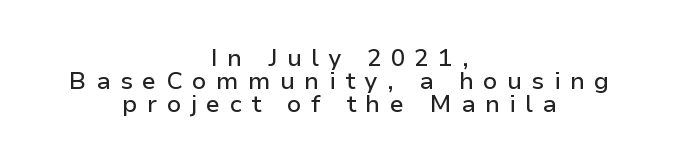
This sample uses an upright cut, with every glyph sitting square on the baseline. No word sits above an underline. Layout note: lines centered. Leading: reduced. Look at the tracking — it's clearly loosened, letters drifting apart.
